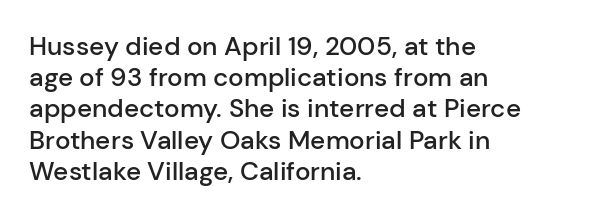
The image shows 26 px text type, upright; set left-aligned, line spacing 1.2x, normal letter spacing, not underlined.
